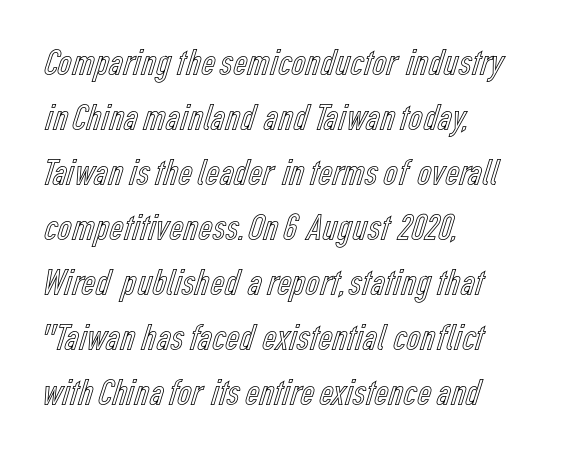
{"width": "condensed", "x_height": "medium", "monospaced": "no", "underline": "no", "align": "left", "line_spacing": "normal", "line_spacing_ratio": 1.41, "letter_spacing": "normal", "letter_spacing_em": 0.0, "glyph_px": 39}
